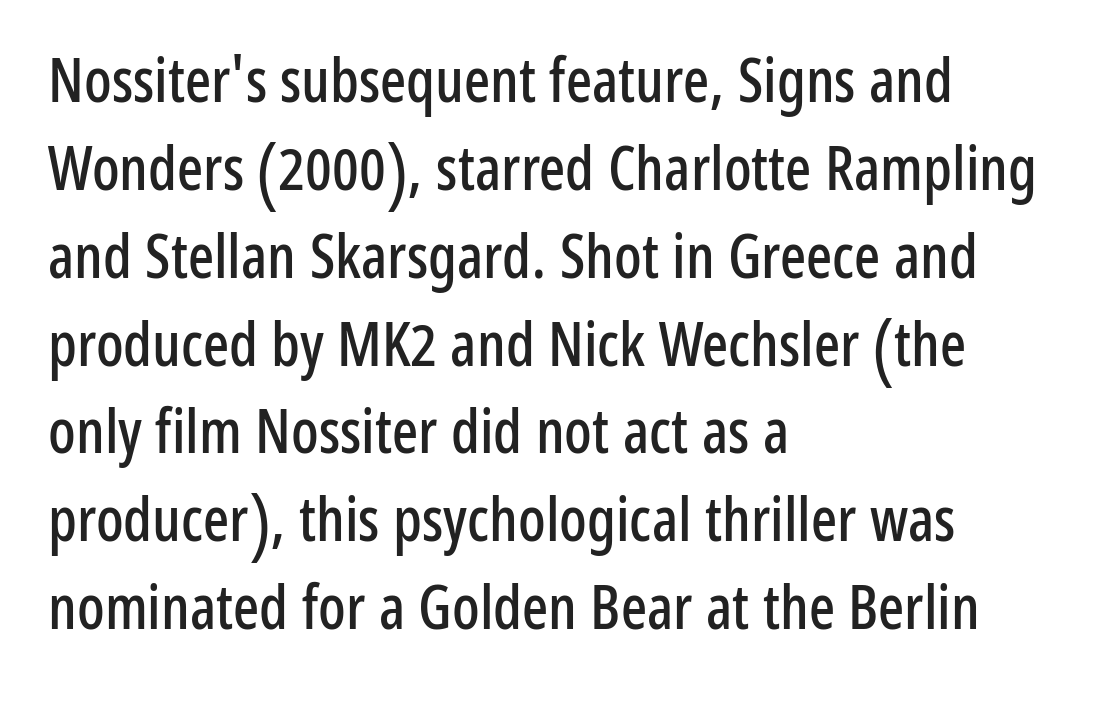
{"serif": "no", "italic": "no", "width": "condensed", "stroke_contrast": "low", "x_height": "medium", "monospaced": "no", "underline": "no", "align": "left", "line_spacing": "normal", "line_spacing_ratio": 1.44, "letter_spacing": "normal", "letter_spacing_em": 0.0, "glyph_px": 61}
